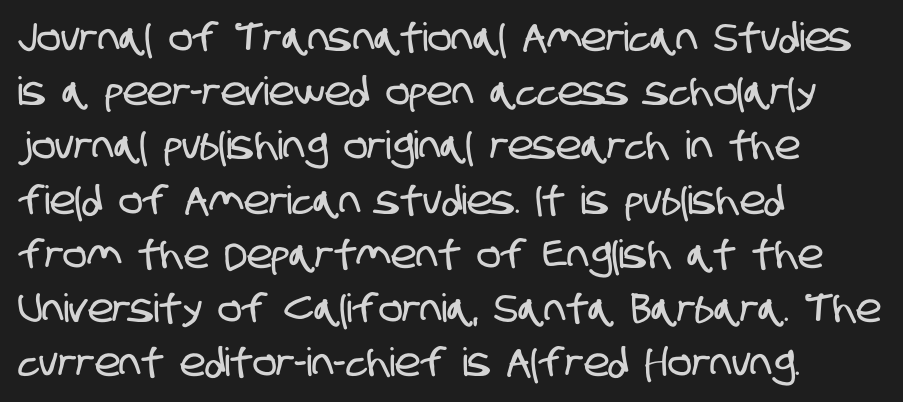
The image shows 39 px condensed sans-serif type; set left-aligned, normal line spacing (1.39x), normal letter spacing, not underlined; low stroke contrast and a large x-height.
